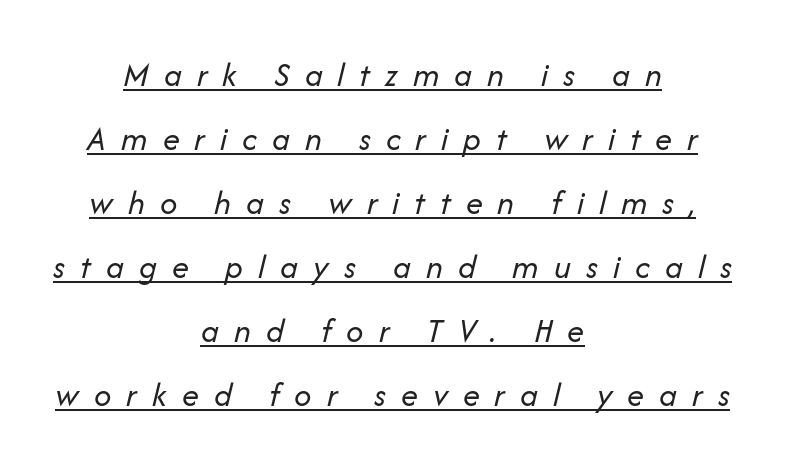
Q: Is the text bold? A: No.
Q: Is the text italic (slanted)? A: Yes, it leans right by about 14 degrees.
Q: Is the text underlined? A: Yes.
Q: How is the paragraph aligned? A: Centered.
Q: Is the spacing between letters normal or unusually wide? A: Unusually wide.
Q: Width (condensed, normal, or wide)? A: Normal.
Q: Stroke contrast? A: Low.
Q: x-height? A: Medium.
Q: Monospaced? A: No.
